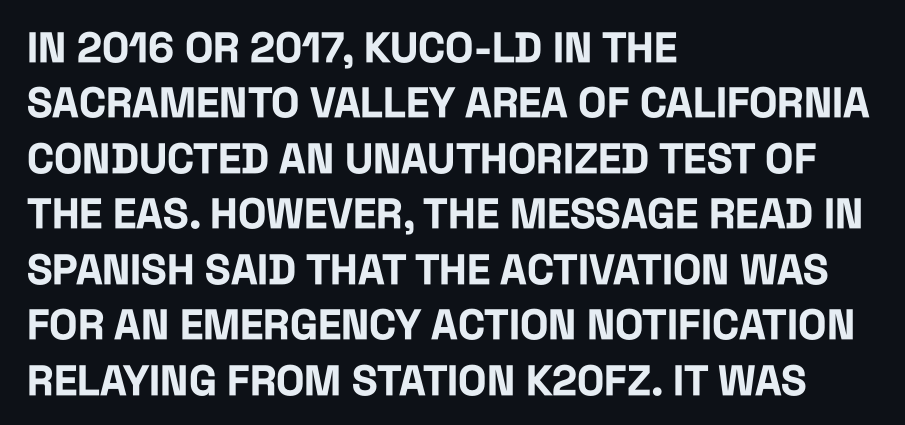
The image shows 42 px bold, condensed sans-serif type, upright; set left-aligned, normal line spacing (1.32x), normal letter spacing, not underlined; low stroke contrast and a large x-height.
